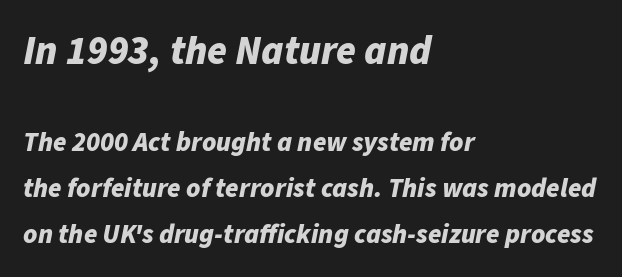
{"italic": "yes", "lean": "right", "slant_degrees": 11, "bold": "yes", "weight": "bold", "width": "normal", "stroke_contrast": "low", "x_height": "medium", "monospaced": "no", "underline": "no", "align": "left", "line_spacing": "normal", "line_spacing_ratio": 1.7, "letter_spacing": "normal", "letter_spacing_em": 0.0, "larger_block": "first", "size_ratio": 1.48, "glyph_px": 40}
